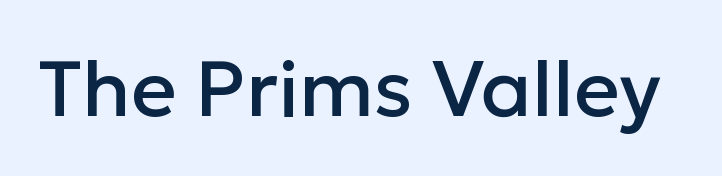
If you drew a line through each stem, it would be perfectly vertical. Each letter keeps its own natural width here, so spacing adapts to shape. The space beneath each line is pristine and unruled. Characters follow at the spacing the type designer built in. Stroke terminals: plain, sans-serif.
